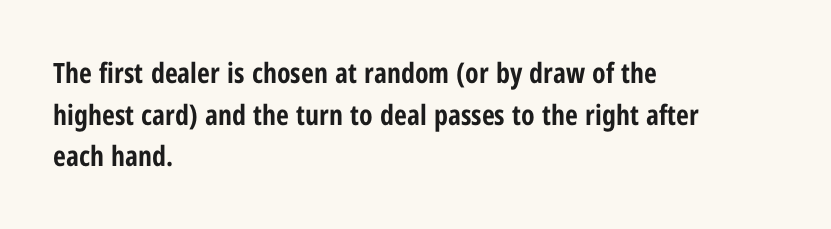
{"serif": "no", "italic": "no", "bold": "yes", "weight": "bold", "width": "condensed", "stroke_contrast": "low", "x_height": "medium", "monospaced": "no", "underline": "no", "align": "left", "line_spacing": "normal", "line_spacing_ratio": 1.49, "letter_spacing": "normal", "letter_spacing_em": 0.0, "glyph_px": 28}
